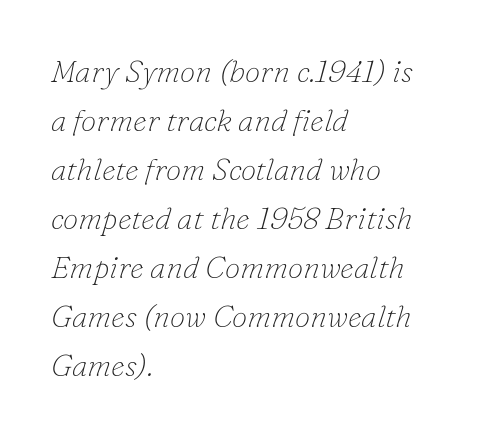
Q: Is the text bold? A: No.
Q: Is the text italic (slanted)? A: Yes, it leans right by about 16 degrees.
Q: Is the typeface a serif or a sans-serif typeface? A: Serif.
Q: Is the text underlined? A: No.
Q: How is the paragraph aligned? A: Left-aligned.
Q: Is the spacing between letters normal or unusually wide? A: Normal.
Q: Is the spacing between lines tight, normal or loose? A: Normal.
Q: Width (condensed, normal, or wide)? A: Normal.
Q: Stroke contrast? A: Low.
Q: x-height? A: Small.
Q: Monospaced? A: No.
